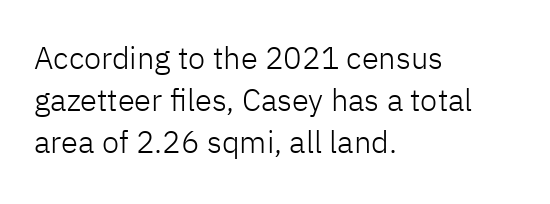
Is there any slant? The stems are plumb. The rendering uses a moderate line-height, typical for paragraphs. The rendering shows plain stroke endings on the letterforms — a sans-serif design. A clean baseline with only descenders dipping below it.
